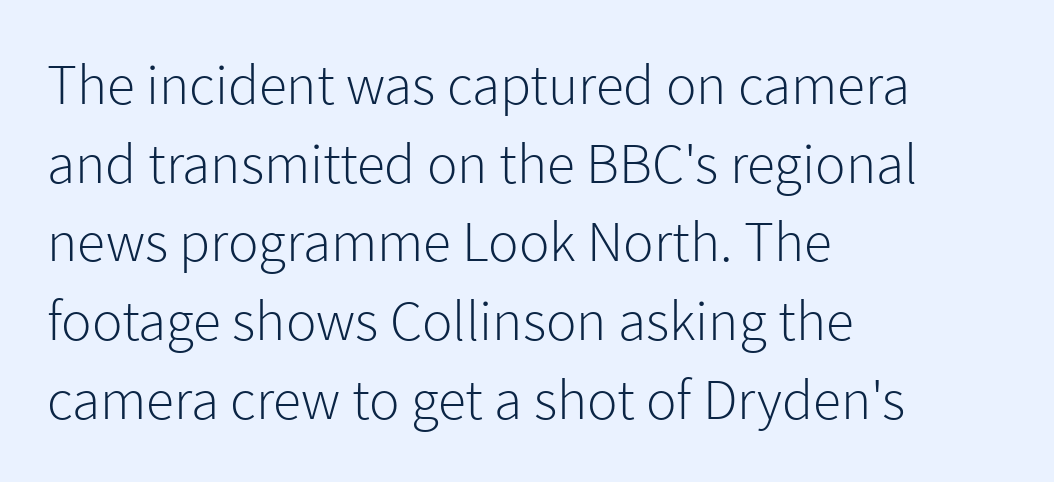
{"serif": "no", "italic": "no", "bold": "no", "weight": "light", "width": "normal", "stroke_contrast": "low", "x_height": "medium", "monospaced": "no", "underline": "no", "align": "left", "line_spacing": "normal", "line_spacing_ratio": 1.38, "letter_spacing": "normal", "letter_spacing_em": 0.0, "glyph_px": 57}
